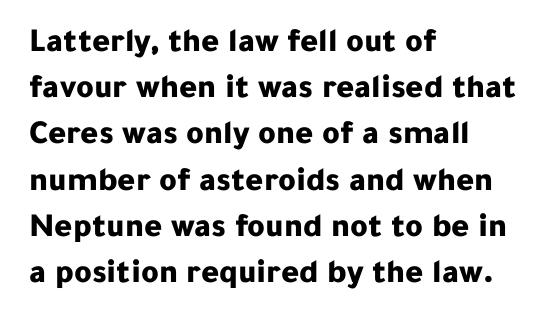
{"serif": "no", "italic": "no", "bold": "yes", "weight": "bold", "width": "normal", "stroke_contrast": "low", "x_height": "medium", "monospaced": "no", "underline": "no", "align": "left", "line_spacing": "normal", "line_spacing_ratio": 1.36, "letter_spacing": "normal", "letter_spacing_em": 0.0, "glyph_px": 34}
